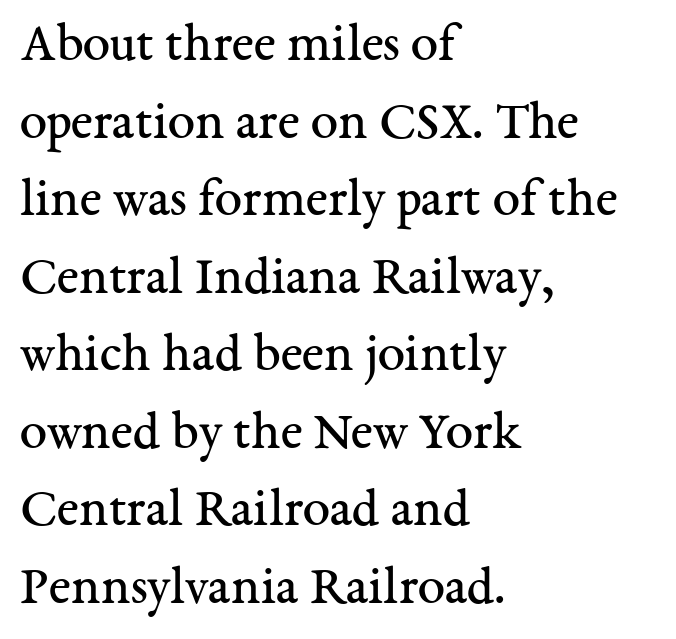
Q: Is the text bold? A: No.
Q: Is the text italic (slanted)? A: No, it is upright.
Q: Is the typeface a serif or a sans-serif typeface? A: Serif.
Q: Is the text underlined? A: No.
Q: How is the paragraph aligned? A: Left-aligned.
Q: Is the spacing between letters normal or unusually wide? A: Normal.
Q: Is the spacing between lines tight, normal or loose? A: Normal.
Q: Width (condensed, normal, or wide)? A: Normal.
Q: Stroke contrast? A: Medium.
Q: x-height? A: Medium.
Q: Monospaced? A: No.
